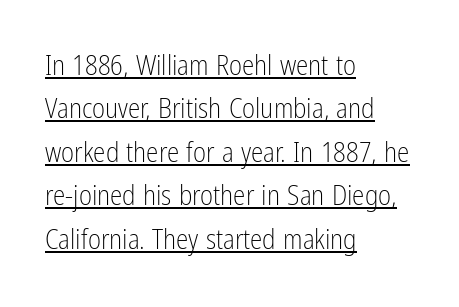
Q: Is the text bold? A: No.
Q: Is the text italic (slanted)? A: No, it is upright.
Q: Is the typeface a serif or a sans-serif typeface? A: Sans-serif.
Q: Is the text underlined? A: Yes.
Q: How is the paragraph aligned? A: Left-aligned.
Q: Is the spacing between letters normal or unusually wide? A: Normal.
Q: Is the spacing between lines tight, normal or loose? A: Normal.
Q: Width (condensed, normal, or wide)? A: Condensed.
Q: Stroke contrast? A: Low.
Q: x-height? A: Medium.
Q: Monospaced? A: No.
